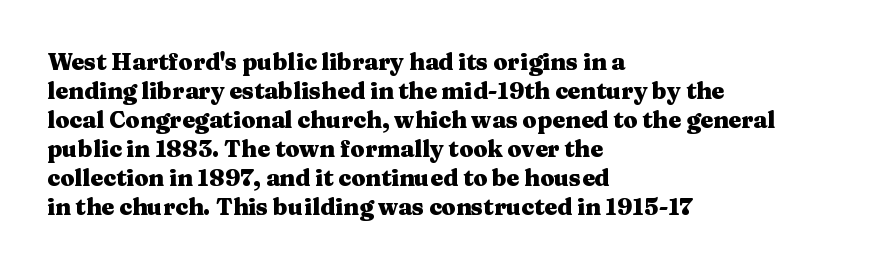
The typography opts for an upright posture over an oblique one. What weight is shown? A full bold with thick strokes. How would I describe the line gaps? Plain and ordinary. Each line starts at the same left margin while the right side varies.
